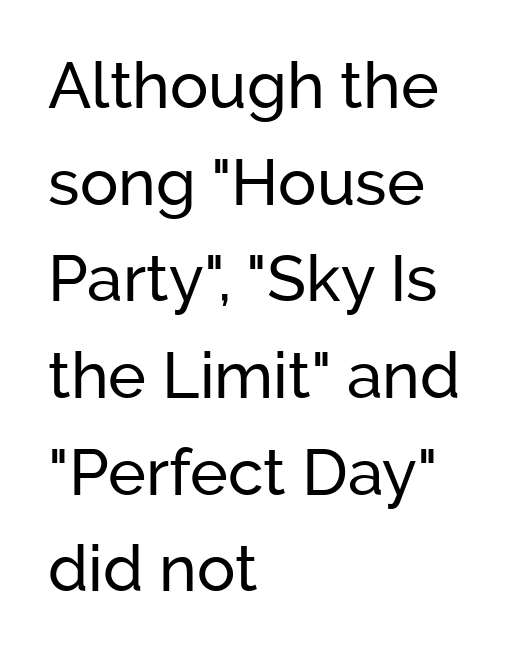
{"serif": "no", "italic": "no", "width": "normal", "stroke_contrast": "low", "x_height": "medium", "monospaced": "no", "underline": "no", "align": "left", "line_spacing": "normal", "line_spacing_ratio": 1.51, "letter_spacing": "normal", "letter_spacing_em": 0.0, "glyph_px": 64}
